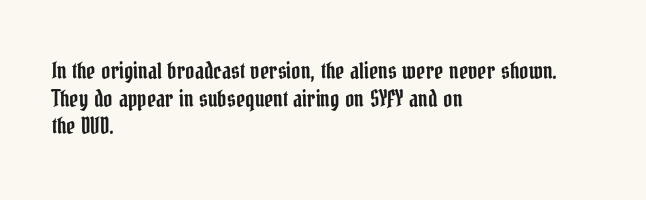
Regarding leading, the lines here are spaced in the standard way. The space beneath each line is pristine and unruled. Tracking value appears to be zero — textbook default spacing. The setting favours the left margin, as ordinary paragraphs usually do.
